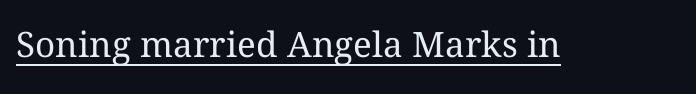
Q: Is the text bold? A: No.
Q: Is the text italic (slanted)? A: No, it is upright.
Q: Is the text underlined? A: Yes.
Q: Is the spacing between letters normal or unusually wide? A: Normal.
Q: Width (condensed, normal, or wide)? A: Normal.
Q: Stroke contrast? A: Medium.
Q: x-height? A: Medium.
Q: Monospaced? A: No.
